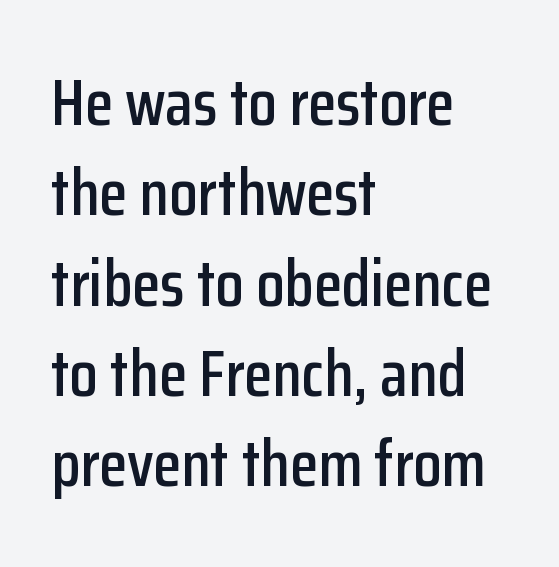
This rendering uses left alignment, leaving the right contour irregular. Serif or sans? Sans — the stroke terminals are bare. Character widths vary here, with narrow letters taking less room than wide ones. Ordinary non-slanted type is in use.
